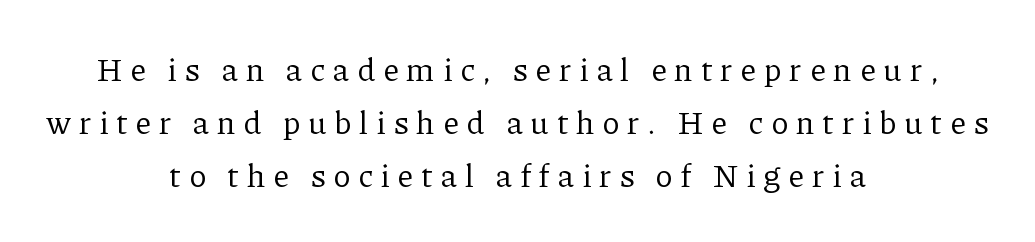
Q: Is the text bold? A: No.
Q: Is the text italic (slanted)? A: No, it is upright.
Q: Is the typeface a serif or a sans-serif typeface? A: Serif.
Q: Is the text underlined? A: No.
Q: How is the paragraph aligned? A: Centered.
Q: Is the spacing between letters normal or unusually wide? A: Unusually wide.
Q: Is the spacing between lines tight, normal or loose? A: Normal.
Q: Width (condensed, normal, or wide)? A: Normal.
Q: Stroke contrast? A: Low.
Q: x-height? A: Medium.
Q: Monospaced? A: No.
